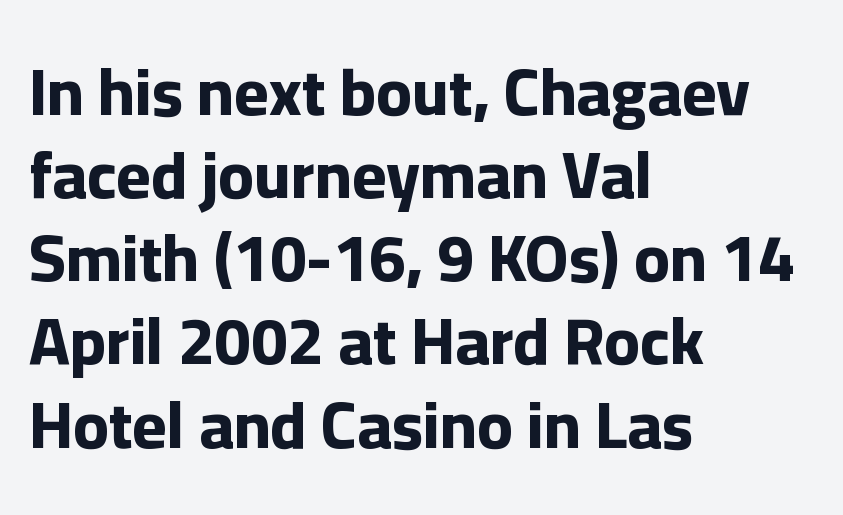
{"serif": "no", "italic": "no", "bold": "yes", "weight": "bold", "width": "normal", "stroke_contrast": "low", "x_height": "medium", "monospaced": "no", "underline": "no", "align": "left", "line_spacing": "normal", "line_spacing_ratio": 1.26, "letter_spacing": "normal", "letter_spacing_em": 0.0, "glyph_px": 66}
